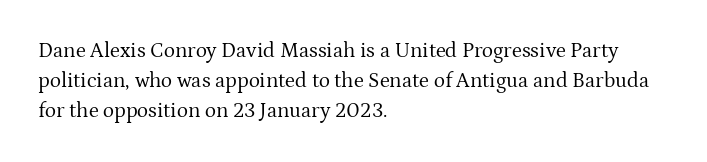
{"italic": "no", "bold": "no", "underline": "no", "align": "left", "line_spacing": "normal", "line_spacing_ratio": 1.43, "letter_spacing": "normal", "letter_spacing_em": 0.0, "glyph_px": 21}
